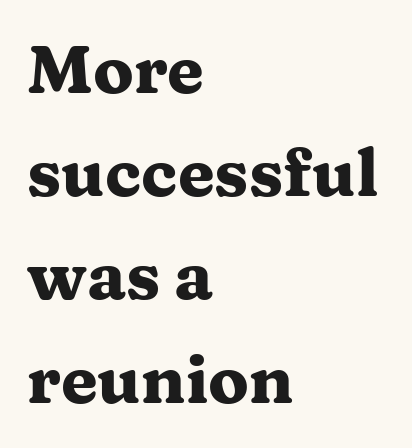
The image shows 67 px heavy, wide serif type, upright; set left-aligned, normal line spacing (1.54x), normal letter spacing, not underlined; medium stroke contrast and a medium x-height.
